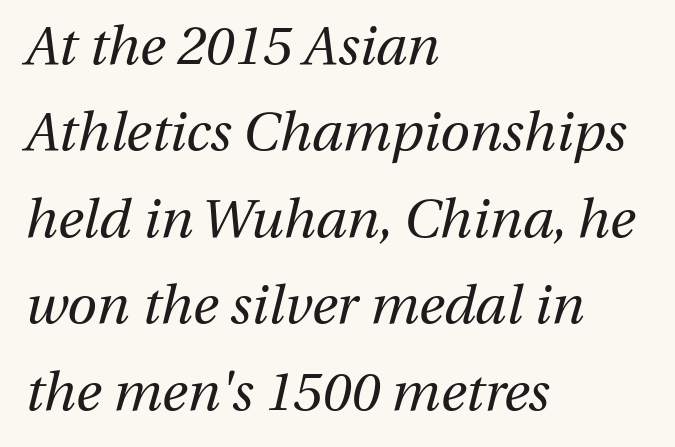
The image shows 54 px regular-weight type, italic (leaning right); set left-aligned, normal line spacing (1.6x), normal letter spacing, not underlined; medium stroke contrast and a medium x-height.
